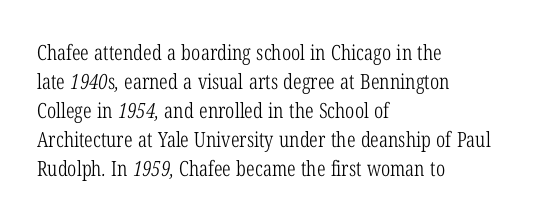
Summary of weight: not heavy and not bold. Type without underlining. You could call the tracking neutral — neither tight nor loose. Leading: standard.
